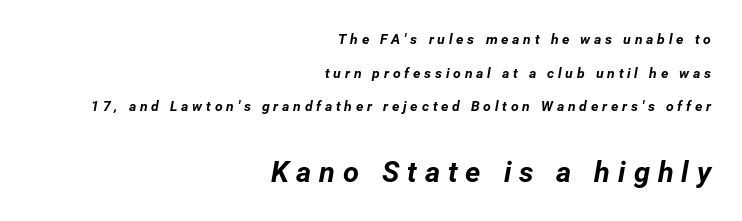
The face used here has the dense, thick strokes of a bold. In terms of posture, this sample is oblique. Note: smaller setting up top, larger setting below. The compositor pushed each line to the right boundary. The passage shown stacks its lines with a broad gap.
